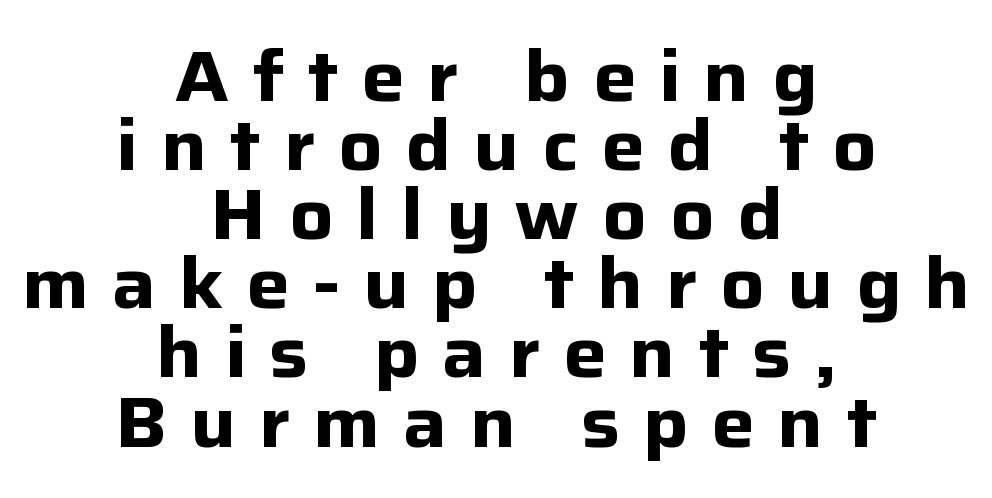
Is the letter spacing exaggerated? Yes — the characters are pushed far apart. Where is the straight margin? There isn't one; the lines are centered. Notice how descenders almost collide with the ascenders below — that's tight leading. Honestly, there is no underline to notice here at all.
